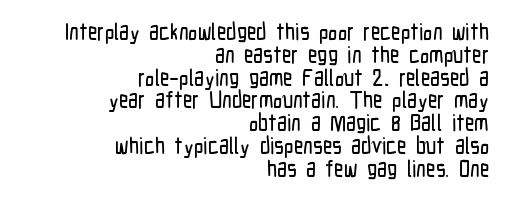
Q: Is the text italic (slanted)? A: No, it is upright.
Q: Is the text underlined? A: No.
Q: How is the paragraph aligned? A: Right-aligned.
Q: Is the spacing between letters normal or unusually wide? A: Normal.
Q: Is the spacing between lines tight, normal or loose? A: Tight.
